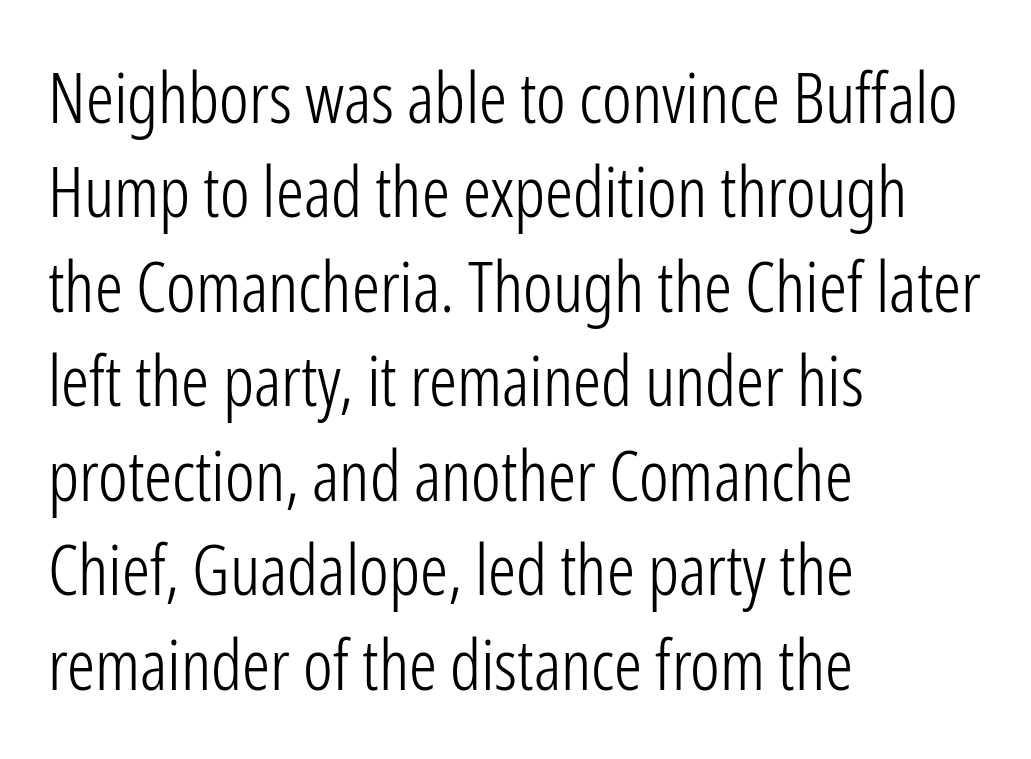
The image shows 70 px light, condensed sans-serif type, upright; set left-aligned, normal line spacing (1.35x), normal letter spacing, not underlined; low stroke contrast and a medium x-height.
